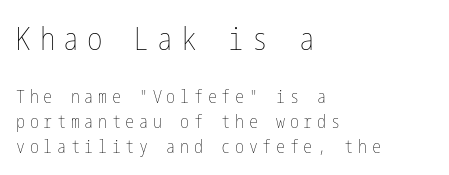
Q: Is the text bold? A: No.
Q: Is the text italic (slanted)? A: No, it is upright.
Q: Is the text underlined? A: No.
Q: How is the paragraph aligned? A: Left-aligned.
Q: Is the spacing between letters normal or unusually wide? A: Unusually wide.
Q: Is the spacing between lines tight, normal or loose? A: Normal.
Q: Which block of text is set in a larger size, the first (top) or the second (bottom)? A: The first (top) one.
Q: Width (condensed, normal, or wide)? A: Condensed.
Q: Stroke contrast? A: Low.
Q: x-height? A: Medium.
